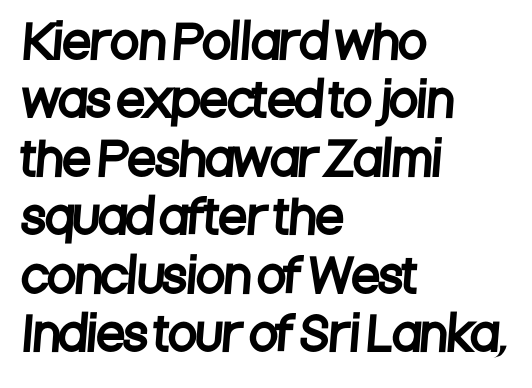
In terms of leading, this rendering sits right in the middle. Default kerning and tracking; the words read as compact shapes. Each letter keeps its own natural width here, so spacing adapts to shape. The compositor pushed each line to the left boundary. Nope, no serifs anywhere on these letters.
